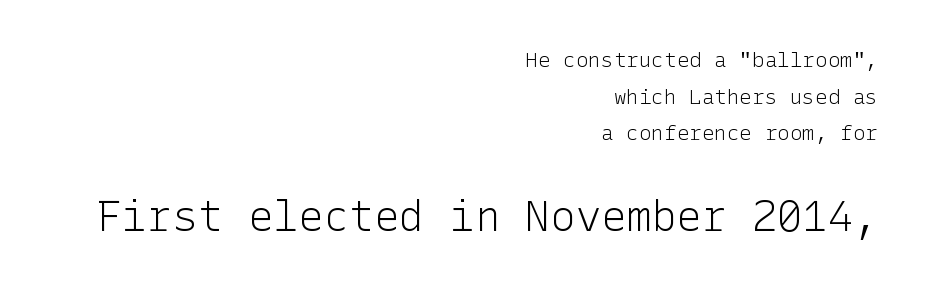
Q: Is the text bold? A: No.
Q: Is the text italic (slanted)? A: No, it is upright.
Q: Is the typeface a serif or a sans-serif typeface? A: Sans-serif.
Q: Is the text underlined? A: No.
Q: How is the paragraph aligned? A: Right-aligned.
Q: Is the spacing between letters normal or unusually wide? A: Normal.
Q: Which block of text is set in a larger size, the first (top) or the second (bottom)? A: The second (bottom) one.
Q: Width (condensed, normal, or wide)? A: Normal.
Q: Stroke contrast? A: Low.
Q: x-height? A: Medium.
